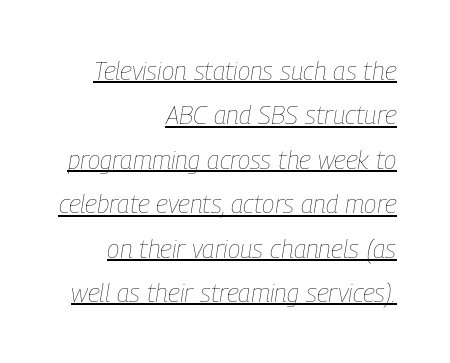
{"italic": "yes", "lean": "right", "slant_degrees": 9, "bold": "no", "underline": "yes", "align": "right", "line_spacing_ratio": 1.71, "letter_spacing": "normal", "letter_spacing_em": 0.0, "glyph_px": 26}
